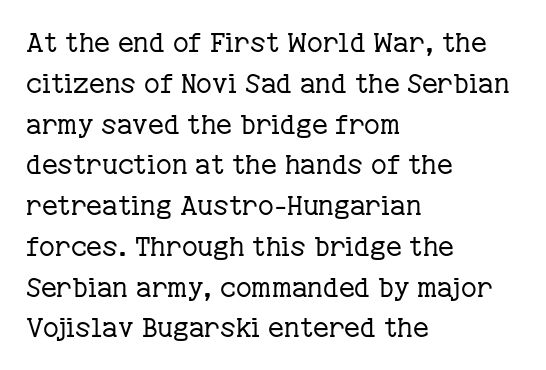
The passage shown stacks its lines at a standard gap. Plain, unruled lines of type. Summary of weight: not heavy and not bold. The rendering keeps characters at their native spacing. Notice how the stems are strictly vertical — no italics here.
